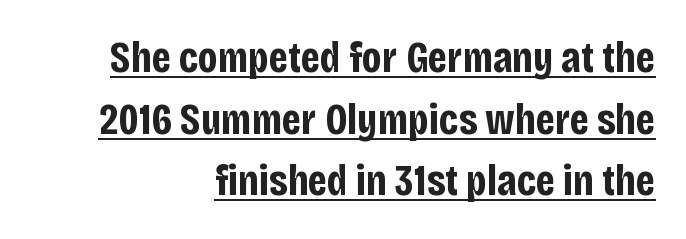
Q: Is the text bold? A: Yes.
Q: Is the text italic (slanted)? A: No, it is upright.
Q: Is the typeface a serif or a sans-serif typeface? A: Sans-serif.
Q: Is the text underlined? A: Yes.
Q: How is the paragraph aligned? A: Right-aligned.
Q: Is the spacing between letters normal or unusually wide? A: Normal.
Q: Is the spacing between lines tight, normal or loose? A: Normal.
Q: Width (condensed, normal, or wide)? A: Condensed.
Q: Stroke contrast? A: Low.
Q: x-height? A: Large.
Q: Monospaced? A: No.
